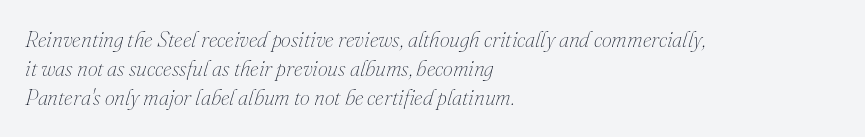
{"italic": "yes", "lean": "right", "slant_degrees": 16, "bold": "no", "underline": "no", "align": "left", "line_spacing": "normal", "line_spacing_ratio": 1.32, "letter_spacing": "normal", "letter_spacing_em": 0.0, "glyph_px": 22}
